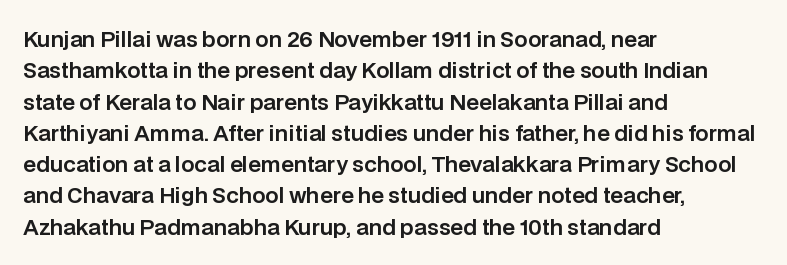
The image shows 21 px text type, upright; set left-aligned, normal line spacing (1.49x), normal letter spacing, not underlined.
